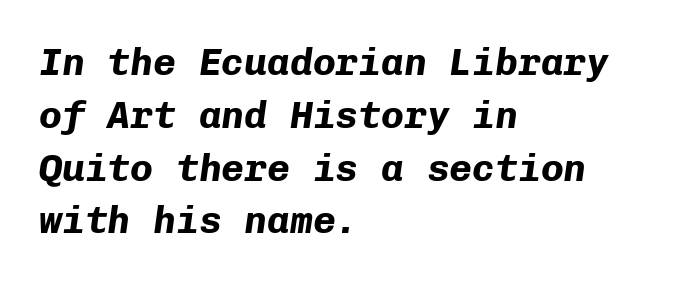
{"italic": "yes", "lean": "right", "slant_degrees": 8, "bold": "yes", "weight": "bold", "width": "normal", "stroke_contrast": "low", "x_height": "medium", "monospaced": "yes", "underline": "no", "align": "left", "line_spacing": "normal", "line_spacing_ratio": 1.39, "letter_spacing": "normal", "letter_spacing_em": 0.0, "glyph_px": 38}
